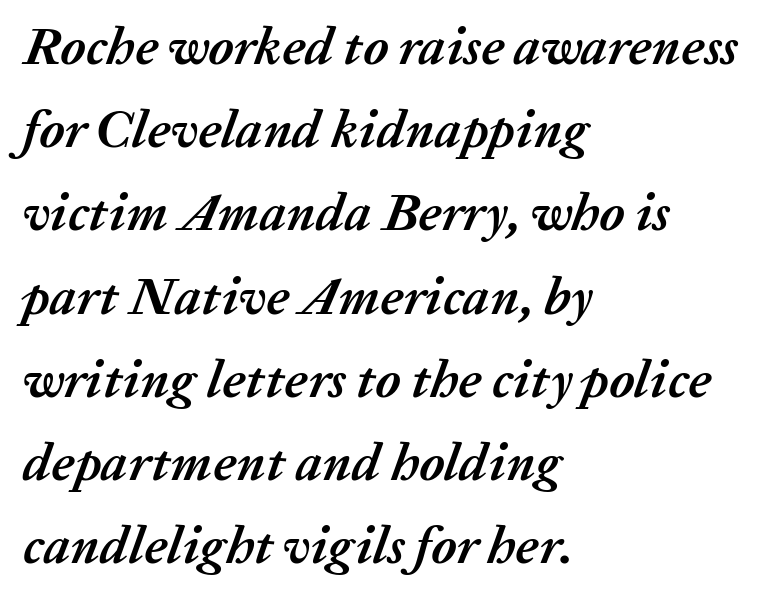
{"italic": "yes", "lean": "right", "slant_degrees": 20, "bold": "yes", "weight": "semibold", "width": "normal", "stroke_contrast": "medium", "x_height": "medium", "monospaced": "no", "underline": "no", "align": "left", "line_spacing": "normal", "line_spacing_ratio": 1.57, "letter_spacing": "normal", "letter_spacing_em": 0.0, "glyph_px": 53}
